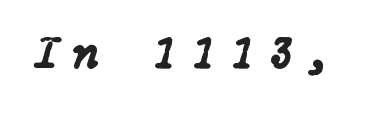
The image shows 45 px text type, italic (leaning right); set unusually wide letter spacing (+0.32 em), not underlined; low stroke contrast and a medium x-height.
